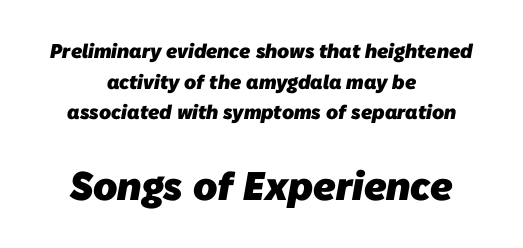
Q: Is the text bold? A: Yes.
Q: Is the typeface a serif or a sans-serif typeface? A: Sans-serif.
Q: Is the text underlined? A: No.
Q: How is the paragraph aligned? A: Centered.
Q: Is the spacing between letters normal or unusually wide? A: Normal.
Q: Is the spacing between lines tight, normal or loose? A: Normal.
Q: Which block of text is set in a larger size, the first (top) or the second (bottom)? A: The second (bottom) one.
Q: Width (condensed, normal, or wide)? A: Normal.
Q: Stroke contrast? A: Low.
Q: x-height? A: Medium.
Q: Monospaced? A: No.
